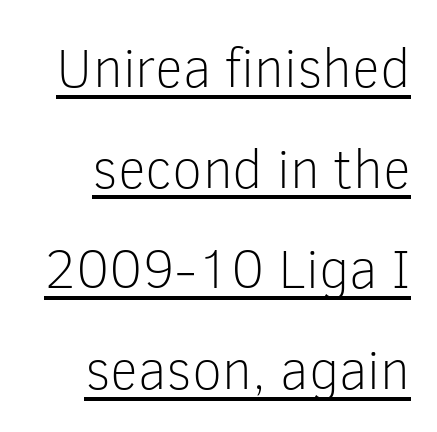
The image shows 55 px light sans-serif type, upright; set right-aligned, line spacing 1.83x, normal letter spacing, underlined; low stroke contrast and a medium x-height.
